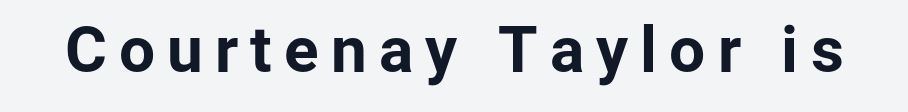
Set as a true bold cut, around the 700 mark. These lines are rendered in a variable-pitch font. Words float on clear page, feet unadorned. Classification — sans serif. Characters remain perfectly vertical along every line.
